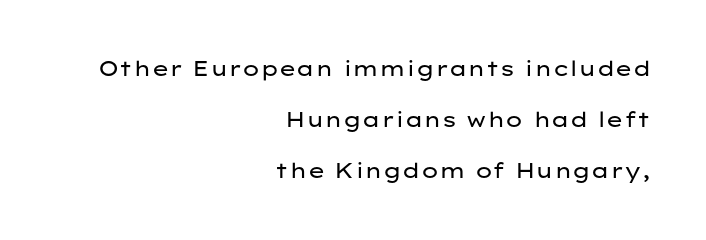
Leftover space on each line is placed entirely before the opening word. The passage shown stacks its lines with a broad gap. Between one letter and the next there's only the usual sliver of space. Designer's note — italics off, roman on.
